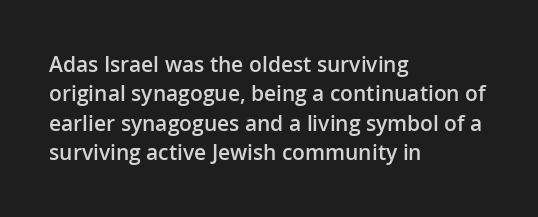
The image shows 21 px text type, upright; set left-aligned, normal line spacing (1.4x), normal letter spacing, not underlined.
